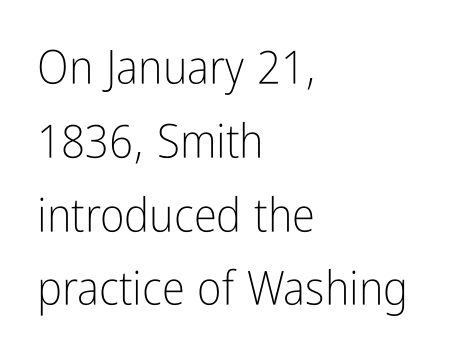
{"serif": "no", "italic": "no", "bold": "no", "weight": "light", "width": "condensed", "stroke_contrast": "low", "x_height": "medium", "monospaced": "no", "underline": "no", "align": "left", "line_spacing": "normal", "line_spacing_ratio": 1.57, "letter_spacing": "normal", "letter_spacing_em": 0.0, "glyph_px": 47}
